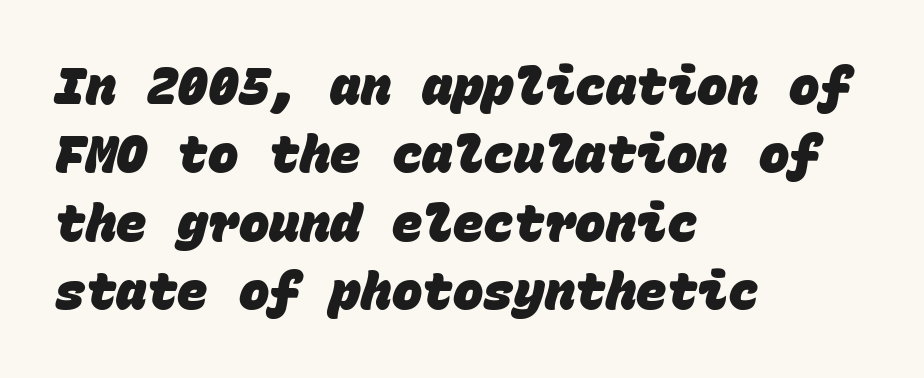
{"serif": "no", "bold": "yes", "weight": "heavy", "width": "normal", "stroke_contrast": "low", "x_height": "large", "monospaced": "yes", "underline": "no", "align": "left", "line_spacing": "normal", "line_spacing_ratio": 1.34, "letter_spacing": "normal", "letter_spacing_em": 0.0, "glyph_px": 51}
